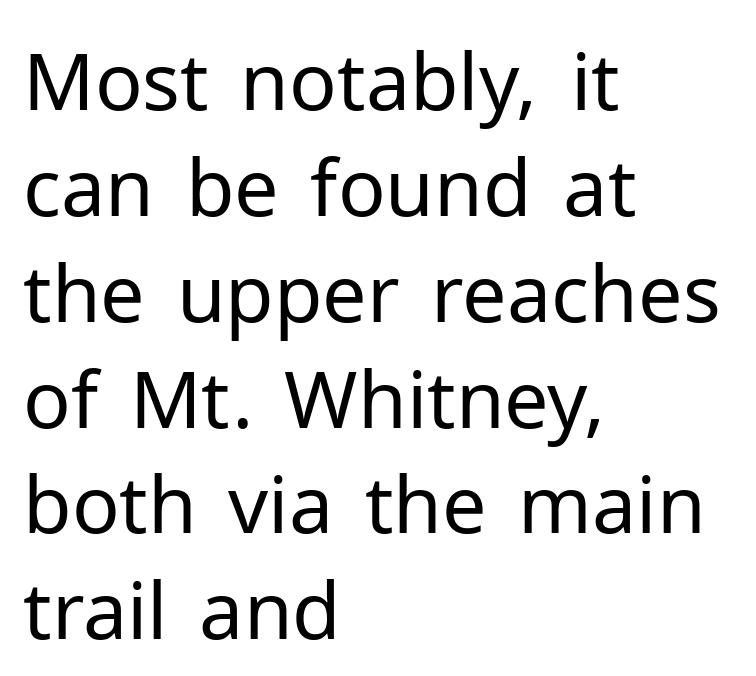
The image shows 79 px regular-weight sans-serif type, upright; set left-aligned, normal line spacing (1.34x), normal letter spacing, not underlined; low stroke contrast and a medium x-height.
